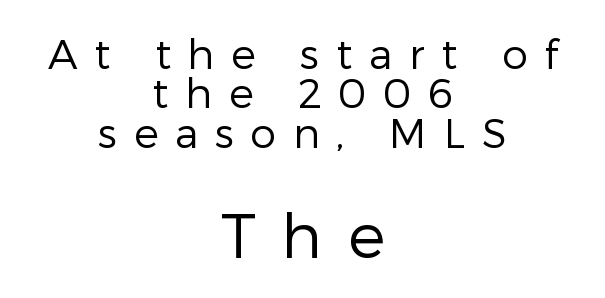
{"serif": "no", "italic": "no", "bold": "no", "weight": "regular", "width": "normal", "stroke_contrast": "low", "x_height": "medium", "monospaced": "no", "underline": "no", "align": "center", "line_spacing": "tight", "line_spacing_ratio": 0.96, "letter_spacing": "wide", "letter_spacing_em": 0.41, "larger_block": "second", "size_ratio": 1.51, "glyph_px": 62}
